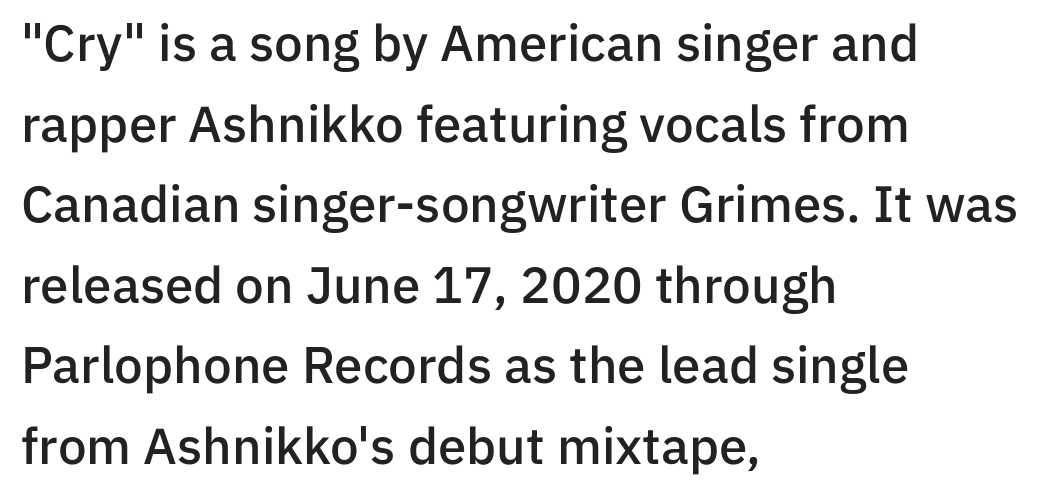
The image shows 51 px semibold sans-serif type, upright; set left-aligned, normal line spacing (1.58x), normal letter spacing, not underlined; low stroke contrast and a medium x-height.
